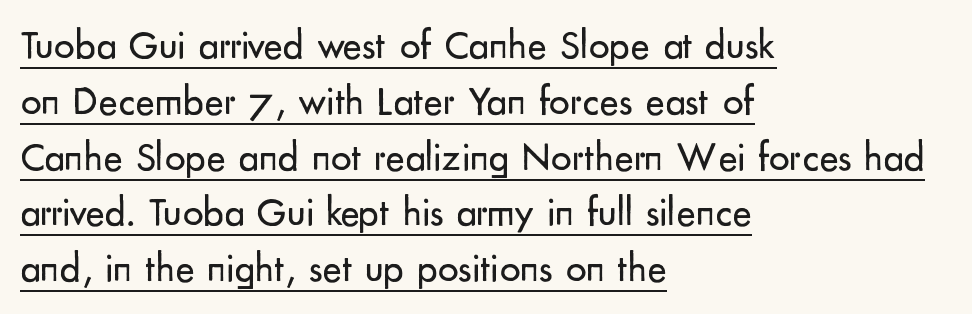
Is this a fixed-width face? No — the glyphs have proportional, varying widths. Default kerning and tracking; the words read as compact shapes. Leading: standard. The rendering uses the underline text-decoration. On a weight scale, this lands at 450 or below. Font category for this specimen: sans-serif.
